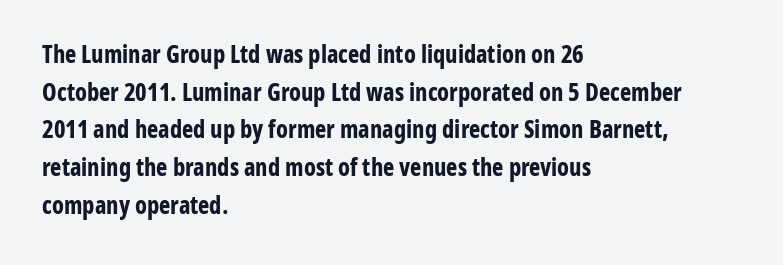
{"italic": "no", "bold": "yes", "underline": "no", "align": "left", "line_spacing": "normal", "line_spacing_ratio": 1.57, "letter_spacing": "normal", "letter_spacing_em": 0.0, "glyph_px": 24}
